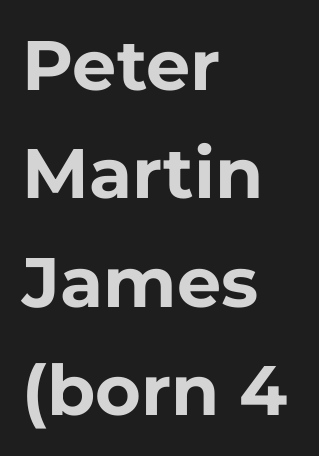
Regarding serifs, this sample does without them. Emphasis by weight is at full strength: bold. Rule under the text: the space is simply empty. Do the characters align in a grid? No, the font is proportional. The rendering uses a moderate line-height, typical for paragraphs. Every stem runs plumb, perpendicular to the baseline.
